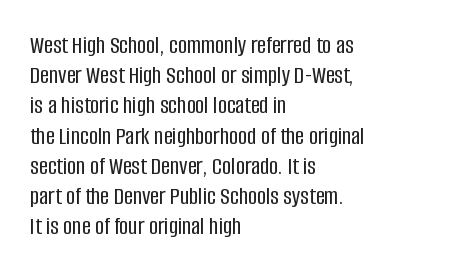
{"italic": "no", "underline": "no", "align": "left", "line_spacing_ratio": 1.21, "letter_spacing": "normal", "letter_spacing_em": 0.0, "glyph_px": 25}
